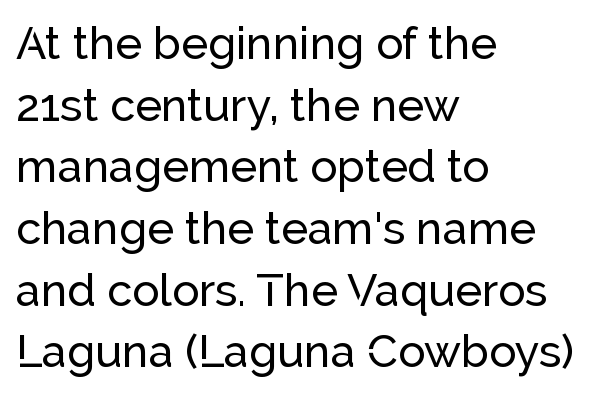
Q: Is the text italic (slanted)? A: No, it is upright.
Q: Is the typeface a serif or a sans-serif typeface? A: Sans-serif.
Q: Is the text underlined? A: No.
Q: How is the paragraph aligned? A: Left-aligned.
Q: Is the spacing between letters normal or unusually wide? A: Normal.
Q: Is the spacing between lines tight, normal or loose? A: Normal.
Q: Width (condensed, normal, or wide)? A: Normal.
Q: Stroke contrast? A: Low.
Q: x-height? A: Medium.
Q: Monospaced? A: No.
